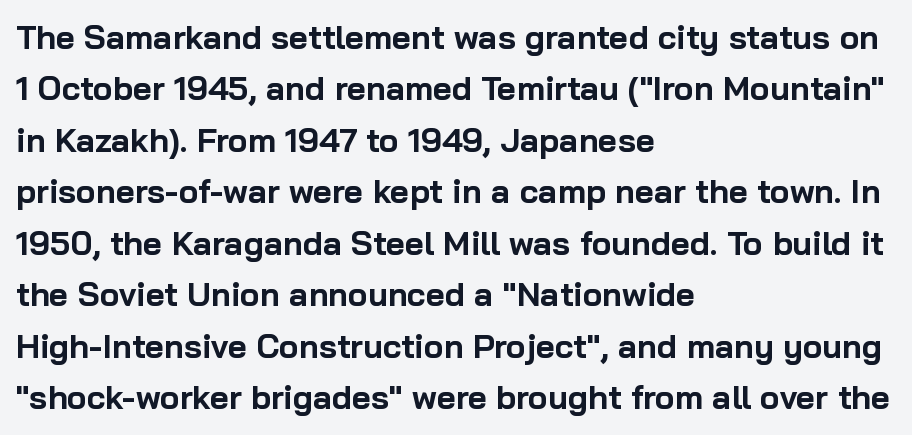
Q: Is the text bold? A: Yes.
Q: Is the text italic (slanted)? A: No, it is upright.
Q: Is the typeface a serif or a sans-serif typeface? A: Sans-serif.
Q: Is the text underlined? A: No.
Q: How is the paragraph aligned? A: Left-aligned.
Q: Is the spacing between letters normal or unusually wide? A: Normal.
Q: Is the spacing between lines tight, normal or loose? A: Normal.
Q: Width (condensed, normal, or wide)? A: Normal.
Q: Stroke contrast? A: Low.
Q: x-height? A: Medium.
Q: Monospaced? A: No.
